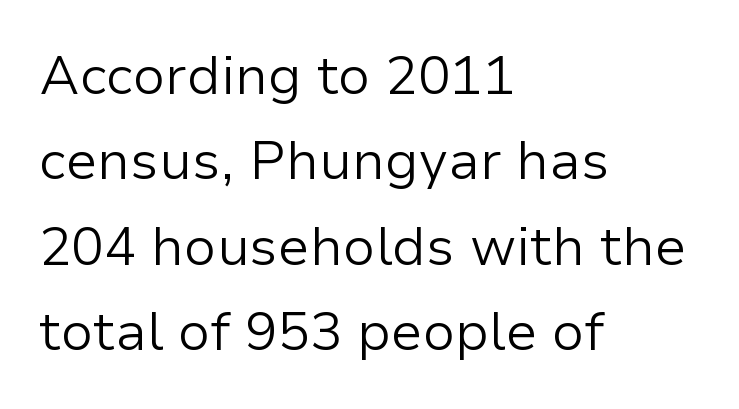
Q: Is the text bold? A: No.
Q: Is the text italic (slanted)? A: No, it is upright.
Q: Is the typeface a serif or a sans-serif typeface? A: Sans-serif.
Q: Is the text underlined? A: No.
Q: How is the paragraph aligned? A: Left-aligned.
Q: Is the spacing between letters normal or unusually wide? A: Normal.
Q: Is the spacing between lines tight, normal or loose? A: Normal.
Q: Width (condensed, normal, or wide)? A: Normal.
Q: Stroke contrast? A: Low.
Q: x-height? A: Medium.
Q: Monospaced? A: No.
